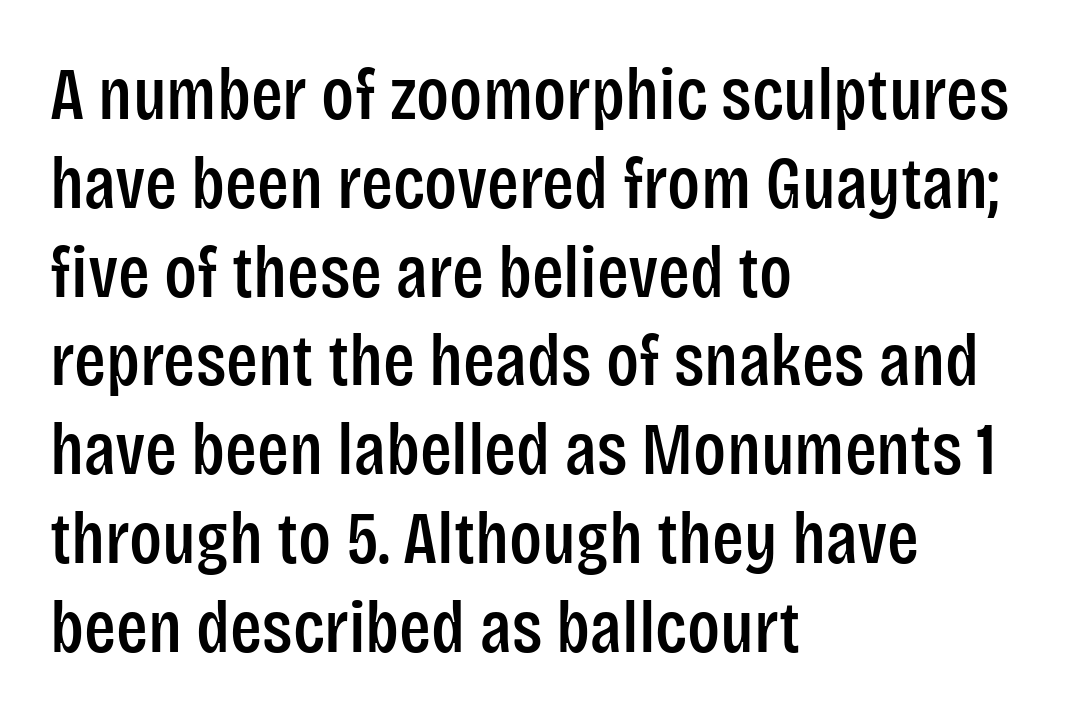
{"serif": "no", "italic": "no", "width": "condensed", "stroke_contrast": "low", "x_height": "large", "monospaced": "no", "underline": "no", "align": "left", "line_spacing_ratio": 1.2, "letter_spacing": "normal", "letter_spacing_em": 0.0, "glyph_px": 74}
